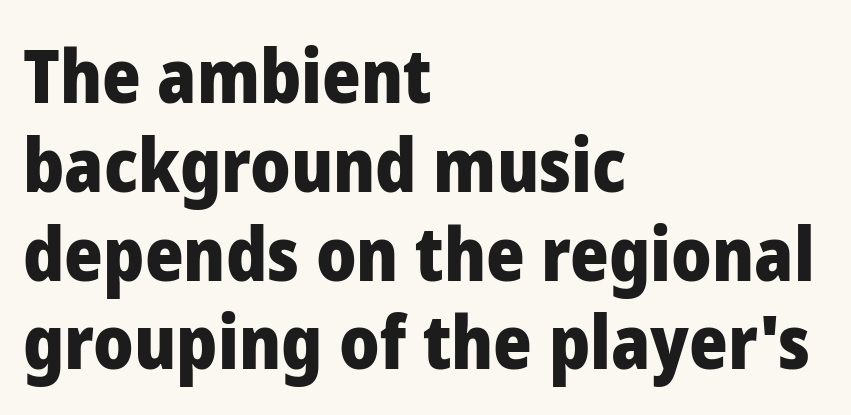
The font family rendered here belongs to the sans-serif group. These lines are rendered in a variable-pitch font. Glance below the letters and you will spot only blank space. Line starts are locked; line ends wander. The lettering holds an erect, upright posture throughout.
